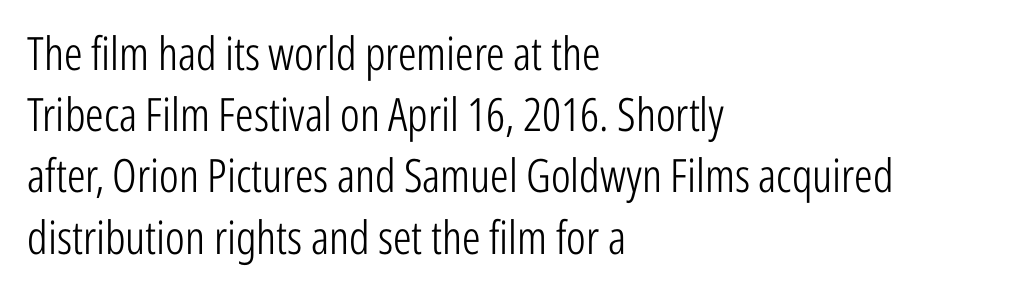
The image shows 46 px light, condensed sans-serif type, upright; set left-aligned, normal line spacing (1.33x), normal letter spacing, not underlined; low stroke contrast and a medium x-height.
